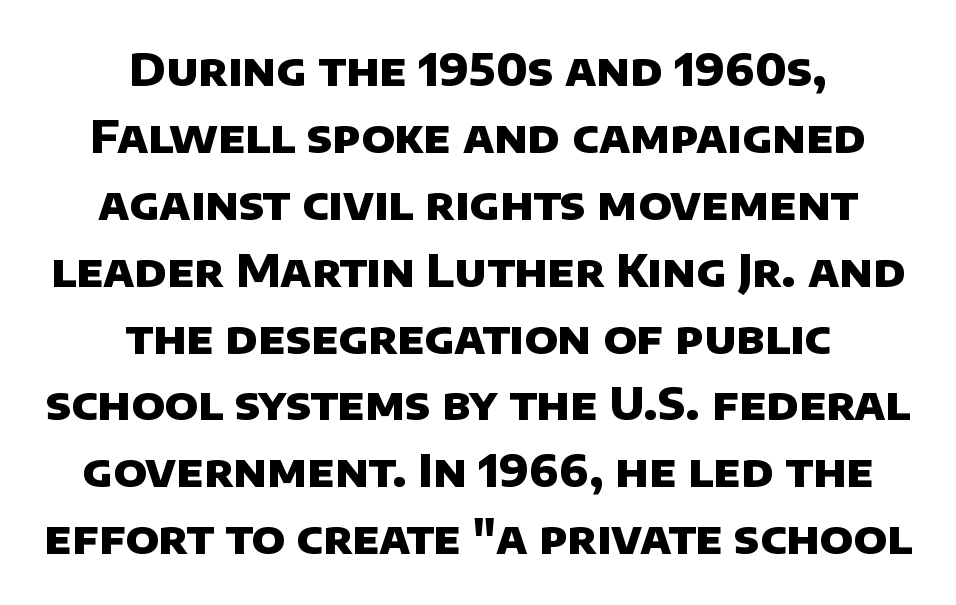
{"serif": "no", "bold": "yes", "weight": "heavy", "width": "normal", "stroke_contrast": "low", "x_height": "large", "monospaced": "no", "underline": "no", "align": "center", "line_spacing": "normal", "line_spacing_ratio": 1.52, "letter_spacing": "normal", "letter_spacing_em": 0.0, "glyph_px": 44}
